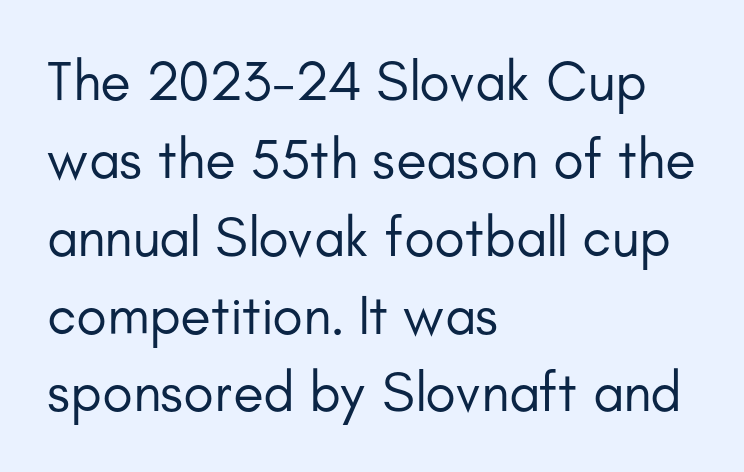
The image shows 56 px regular-weight sans-serif type, upright; set left-aligned, normal line spacing (1.39x), normal letter spacing, not underlined; low stroke contrast and a small x-height.
